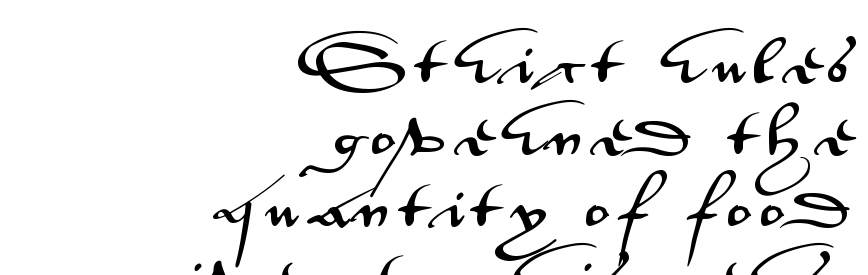
The image shows 52 px wide sans-serif type; set right-aligned, normal line spacing (1.38x), not underlined; medium stroke contrast and a small x-height.
